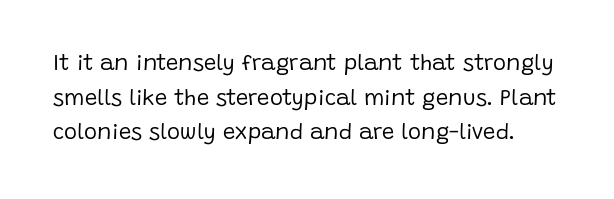
The image shows 22 px text type, upright; set normal line spacing (1.57x), normal letter spacing, not underlined.
